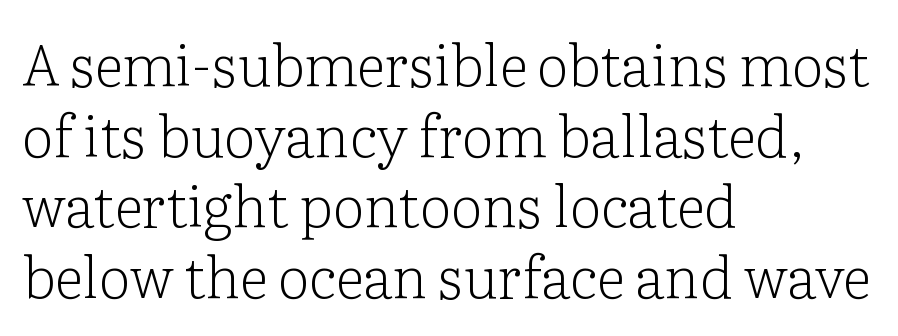
{"serif": "yes", "italic": "no", "bold": "no", "weight": "light", "width": "normal", "stroke_contrast": "low", "x_height": "medium", "monospaced": "no", "underline": "no", "align": "left", "line_spacing_ratio": 1.24, "letter_spacing": "normal", "letter_spacing_em": 0.0, "glyph_px": 57}
